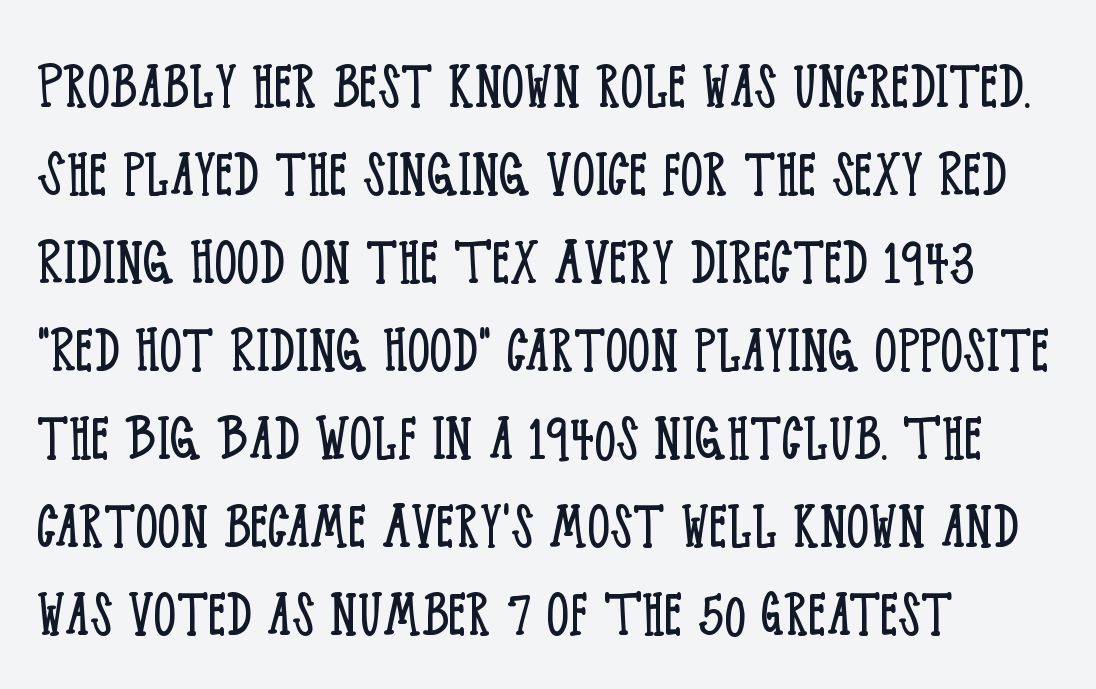
Q: Is the text bold? A: No.
Q: Is the text italic (slanted)? A: No, it is upright.
Q: Is the typeface a serif or a sans-serif typeface? A: Serif.
Q: Is the text underlined? A: No.
Q: How is the paragraph aligned? A: Left-aligned.
Q: Is the spacing between letters normal or unusually wide? A: Normal.
Q: Width (condensed, normal, or wide)? A: Condensed.
Q: Stroke contrast? A: Low.
Q: x-height? A: Large.
Q: Monospaced? A: No.
